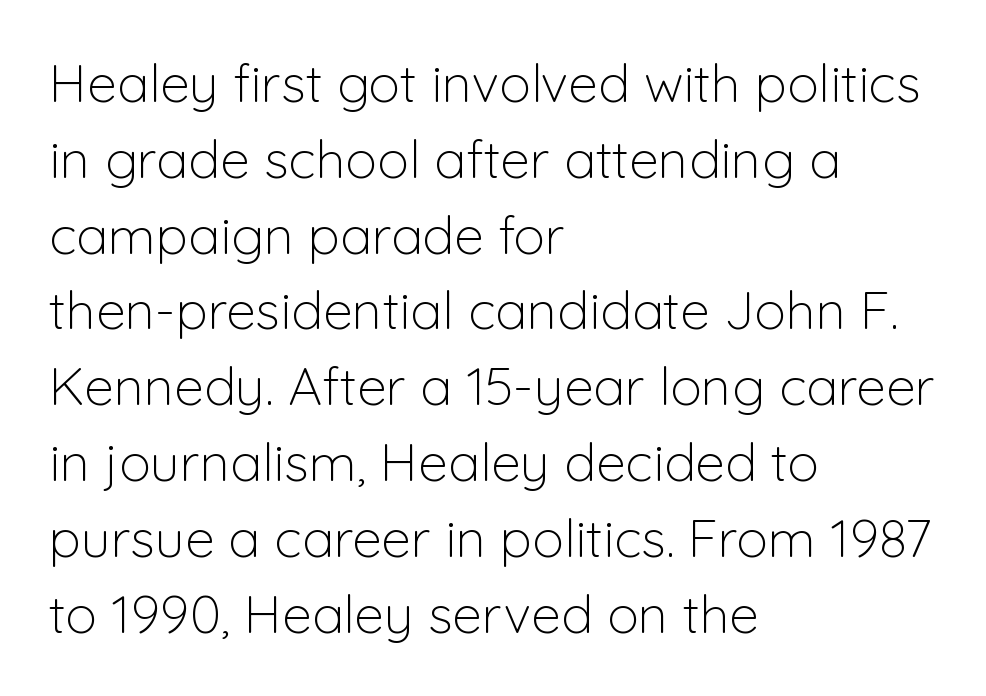
Q: Is the text bold? A: No.
Q: Is the text italic (slanted)? A: No, it is upright.
Q: Is the typeface a serif or a sans-serif typeface? A: Sans-serif.
Q: Is the text underlined? A: No.
Q: How is the paragraph aligned? A: Left-aligned.
Q: Is the spacing between letters normal or unusually wide? A: Normal.
Q: Is the spacing between lines tight, normal or loose? A: Normal.
Q: Width (condensed, normal, or wide)? A: Normal.
Q: Stroke contrast? A: Low.
Q: x-height? A: Medium.
Q: Monospaced? A: No.
